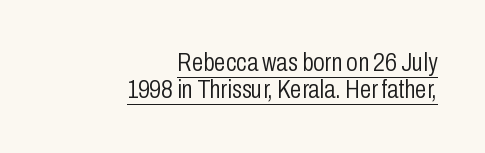
Q: Is the text bold? A: No.
Q: Is the text italic (slanted)? A: No, it is upright.
Q: Is the text underlined? A: Yes.
Q: How is the paragraph aligned? A: Right-aligned.
Q: Is the spacing between letters normal or unusually wide? A: Normal.
Q: Is the spacing between lines tight, normal or loose? A: Tight.
